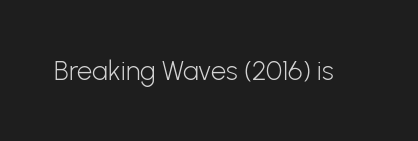
The image shows 27 px text type, upright; set normal letter spacing, not underlined.
